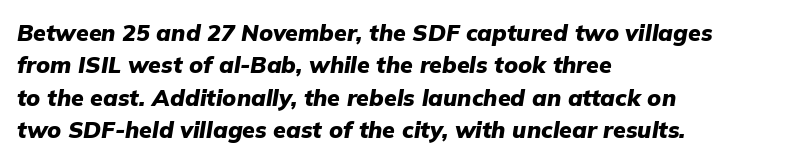
Q: Is the text bold? A: Yes.
Q: Is the text italic (slanted)? A: Yes, it leans right by about 9 degrees.
Q: Is the text underlined? A: No.
Q: How is the paragraph aligned? A: Left-aligned.
Q: Is the spacing between letters normal or unusually wide? A: Normal.
Q: Is the spacing between lines tight, normal or loose? A: Normal.
